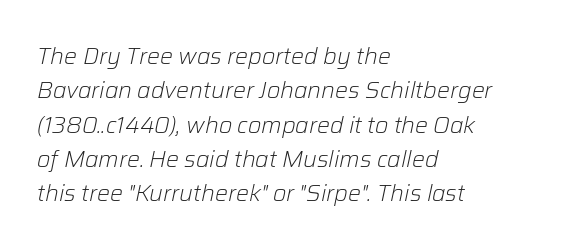
{"italic": "yes", "lean": "right", "slant_degrees": 12, "bold": "no", "underline": "no", "align": "left", "line_spacing": "normal", "line_spacing_ratio": 1.49, "letter_spacing": "normal", "letter_spacing_em": 0.0, "glyph_px": 23}
